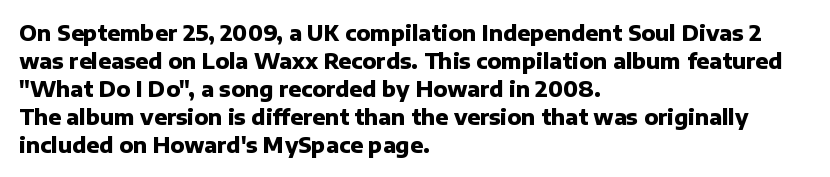
{"italic": "no", "bold": "yes", "underline": "no", "align": "left", "line_spacing": "normal", "line_spacing_ratio": 1.33, "letter_spacing": "normal", "letter_spacing_em": 0.0, "glyph_px": 21}
